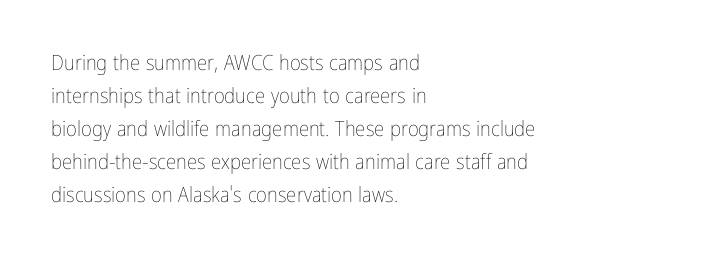
{"italic": "no", "bold": "no", "underline": "no", "align": "left", "line_spacing": "normal", "line_spacing_ratio": 1.57, "letter_spacing": "normal", "letter_spacing_em": 0.0, "glyph_px": 21}
